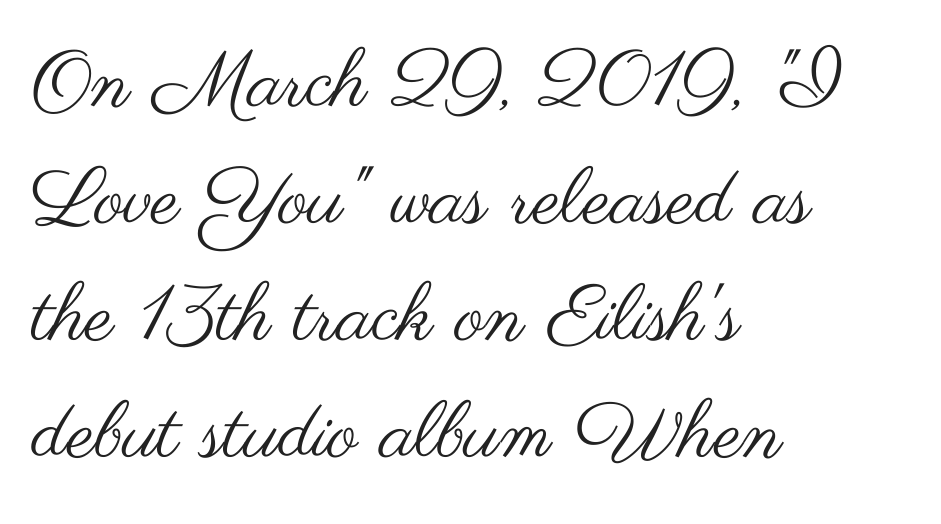
{"serif": "no", "bold": "no", "weight": "regular", "width": "wide", "stroke_contrast": "medium", "x_height": "small", "monospaced": "no", "underline": "no", "align": "left", "line_spacing": "normal", "line_spacing_ratio": 1.48, "letter_spacing": "normal", "letter_spacing_em": 0.0, "glyph_px": 79}
